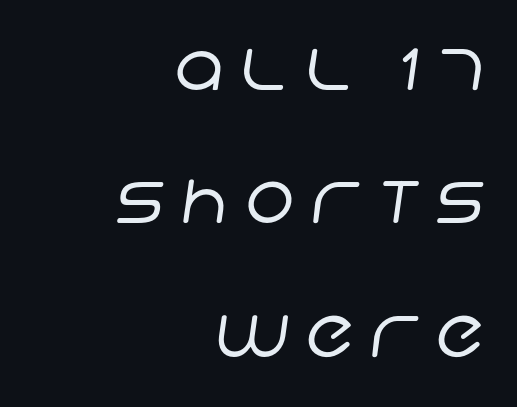
The image shows 67 px regular-weight sans-serif type; set right-aligned, loose line spacing (1.99x), unusually wide letter spacing (+0.26 em), not underlined; low stroke contrast and a large x-height.
